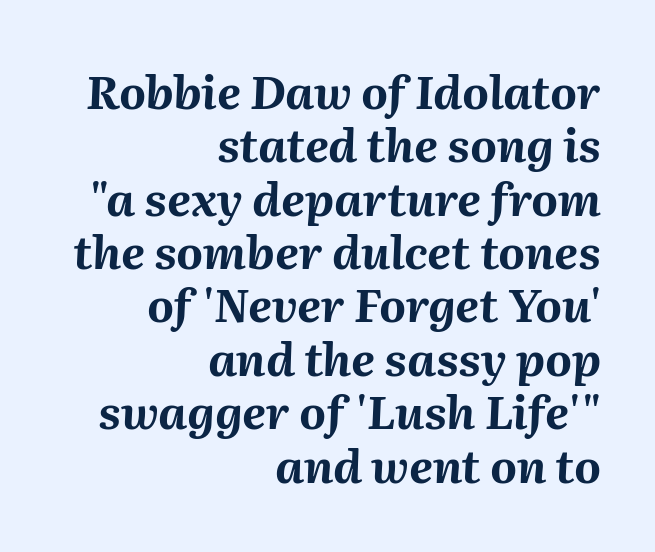
Q: Is the text bold? A: Yes.
Q: Is the text italic (slanted)? A: Yes, it leans right by about 2 degrees.
Q: Is the text underlined? A: No.
Q: How is the paragraph aligned? A: Right-aligned.
Q: Is the spacing between letters normal or unusually wide? A: Normal.
Q: Width (condensed, normal, or wide)? A: Normal.
Q: Stroke contrast? A: Medium.
Q: x-height? A: Medium.
Q: Monospaced? A: No.
